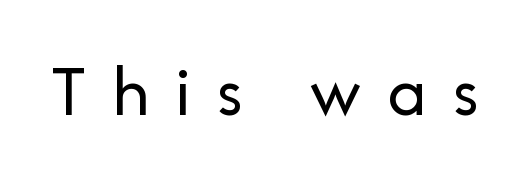
Q: Is the text bold? A: No.
Q: Is the text italic (slanted)? A: No, it is upright.
Q: Is the typeface a serif or a sans-serif typeface? A: Sans-serif.
Q: Is the text underlined? A: No.
Q: Is the spacing between letters normal or unusually wide? A: Unusually wide.
Q: Width (condensed, normal, or wide)? A: Normal.
Q: Stroke contrast? A: Low.
Q: x-height? A: Medium.
Q: Monospaced? A: No.
